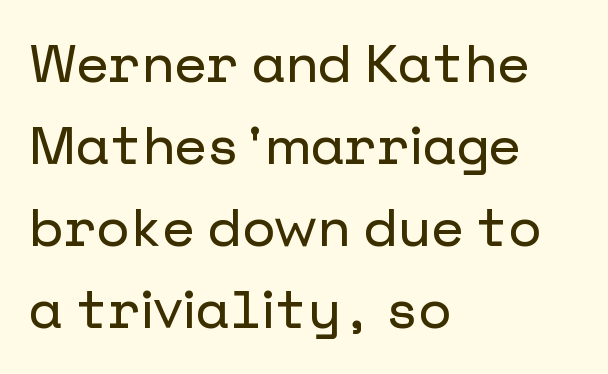
{"serif": "no", "italic": "no", "width": "normal", "stroke_contrast": "low", "x_height": "medium", "underline": "no", "align": "left", "line_spacing": "normal", "line_spacing_ratio": 1.55, "letter_spacing": "normal", "letter_spacing_em": 0.0, "glyph_px": 53}
